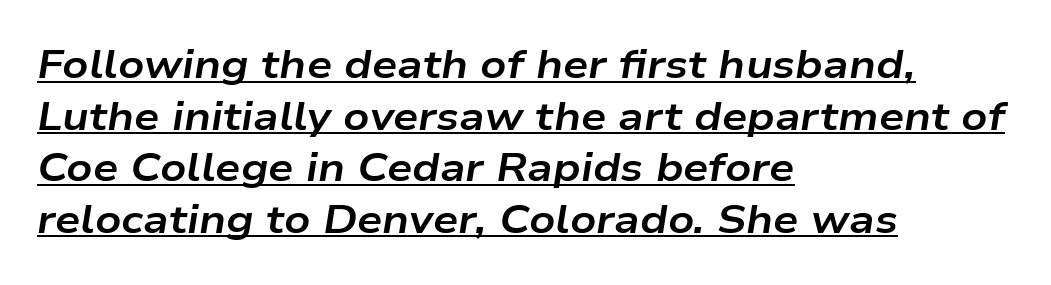
Q: Is the text bold? A: Yes.
Q: Is the text italic (slanted)? A: Yes, it leans right by about 9 degrees.
Q: Is the text underlined? A: Yes.
Q: How is the paragraph aligned? A: Left-aligned.
Q: Is the spacing between letters normal or unusually wide? A: Normal.
Q: Is the spacing between lines tight, normal or loose? A: Normal.
Q: Width (condensed, normal, or wide)? A: Wide.
Q: Stroke contrast? A: Low.
Q: x-height? A: Medium.
Q: Monospaced? A: No.
